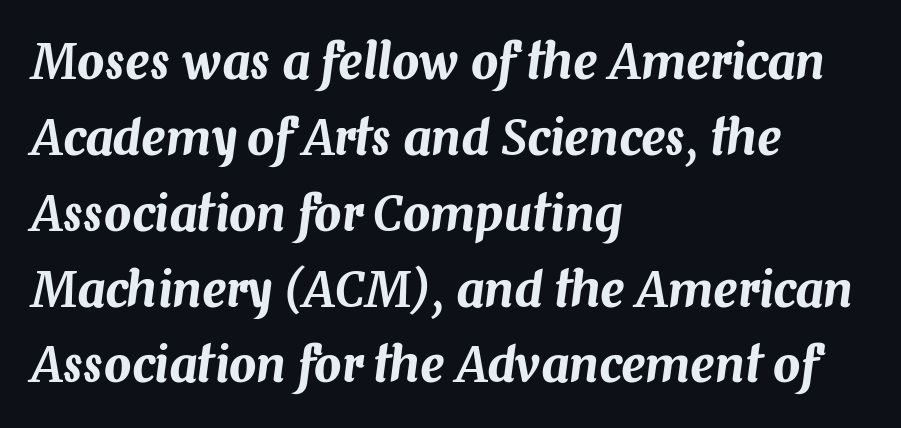
The image shows 48 px text type, italic (leaning right); set left-aligned, normal line spacing (1.58x), normal letter spacing, not underlined; medium stroke contrast and a medium x-height.
